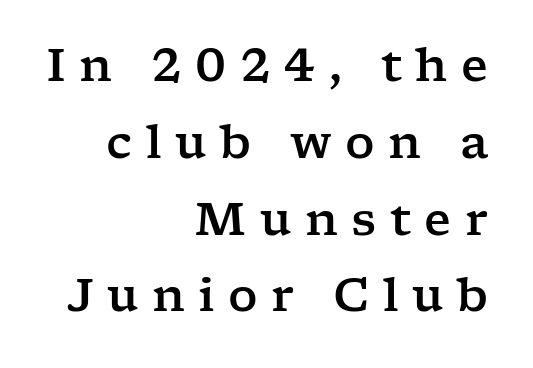
{"serif": "yes", "italic": "no", "width": "wide", "stroke_contrast": "low", "x_height": "medium", "monospaced": "no", "underline": "no", "align": "right", "line_spacing": "normal", "line_spacing_ratio": 1.67, "letter_spacing": "wide", "letter_spacing_em": 0.29, "glyph_px": 46}
